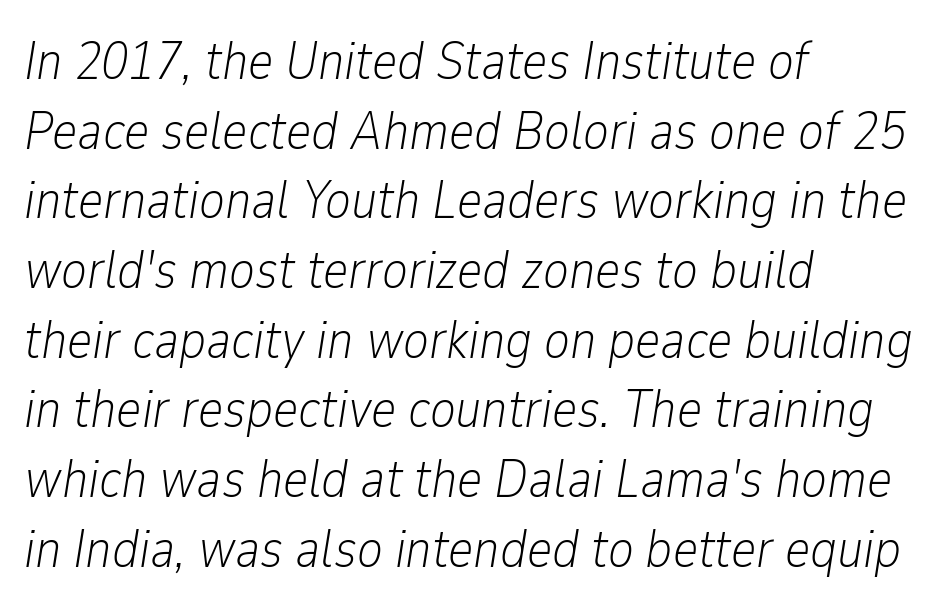
Q: Is the text bold? A: No.
Q: Is the text italic (slanted)? A: Yes, it leans right by about 9 degrees.
Q: Is the text underlined? A: No.
Q: How is the paragraph aligned? A: Left-aligned.
Q: Is the spacing between letters normal or unusually wide? A: Normal.
Q: Is the spacing between lines tight, normal or loose? A: Normal.
Q: Width (condensed, normal, or wide)? A: Condensed.
Q: Stroke contrast? A: Low.
Q: x-height? A: Medium.
Q: Monospaced? A: No.
